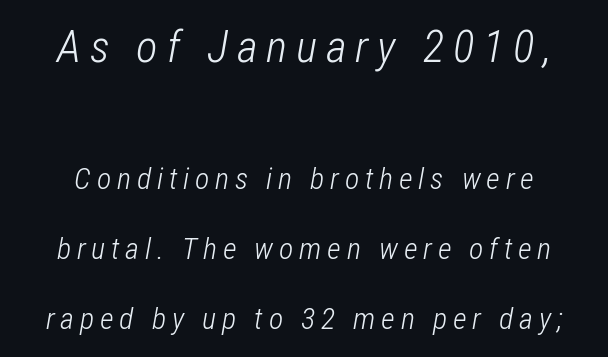
A typesetter would call this leading open, well beyond the default. No letter is thick-stroked: the sample isn't bold. Character widths vary here, with narrow letters taking less room than wide ones. No word sits above an underline. The specimen reads as italic at a glance.
